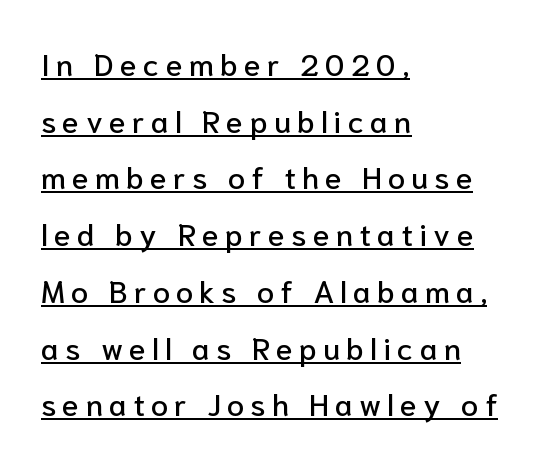
{"serif": "no", "italic": "no", "width": "normal", "stroke_contrast": "low", "x_height": "medium", "monospaced": "no", "underline": "yes", "align": "left", "line_spacing_ratio": 1.83, "letter_spacing": "wide", "letter_spacing_em": 0.2, "glyph_px": 31}
